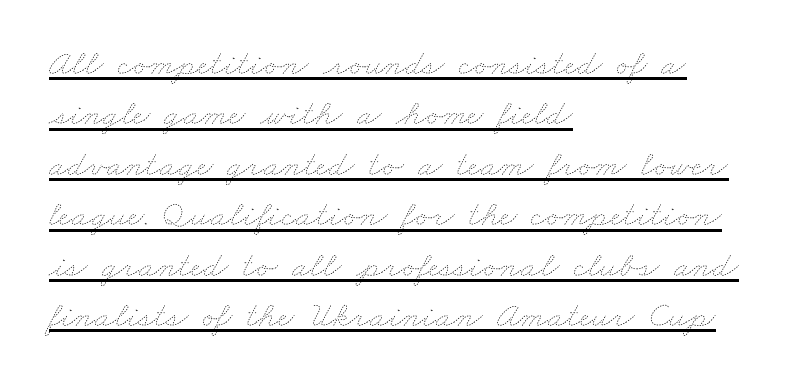
Weight: regular or lighter. Beneath each row of characters lies a ruled line. This sample has the flowing, uneven cadence of proportional lettering. A normal amount of white space separates one row of letters from the next. The lines in this sample share a left origin and differ only in where they stop.
